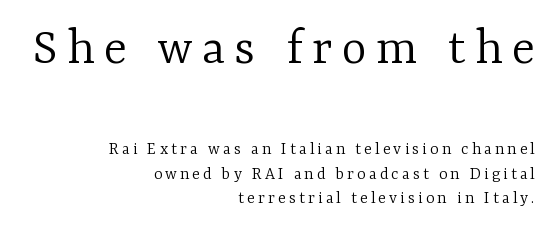
The image shows 54 px light serif type, upright; set right-aligned, normal line spacing (1.37x), not underlined; the first (top) block is 3.0x larger; low stroke contrast and a medium x-height.
